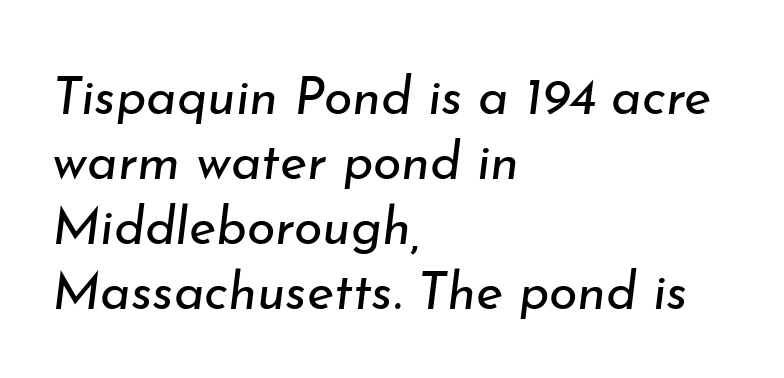
The image shows 52 px regular-weight type, italic (leaning right); set left-aligned, normal line spacing (1.25x), normal letter spacing, not underlined; low stroke contrast and a small x-height.
